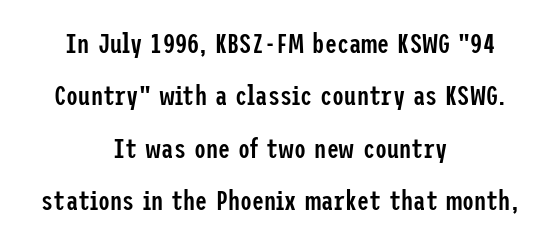
Q: Is the text bold? A: Semi-bold.
Q: Is the text italic (slanted)? A: No, it is upright.
Q: Is the text underlined? A: No.
Q: How is the paragraph aligned? A: Centered.
Q: Is the spacing between letters normal or unusually wide? A: Normal.
Q: Is the spacing between lines tight, normal or loose? A: Loose.
